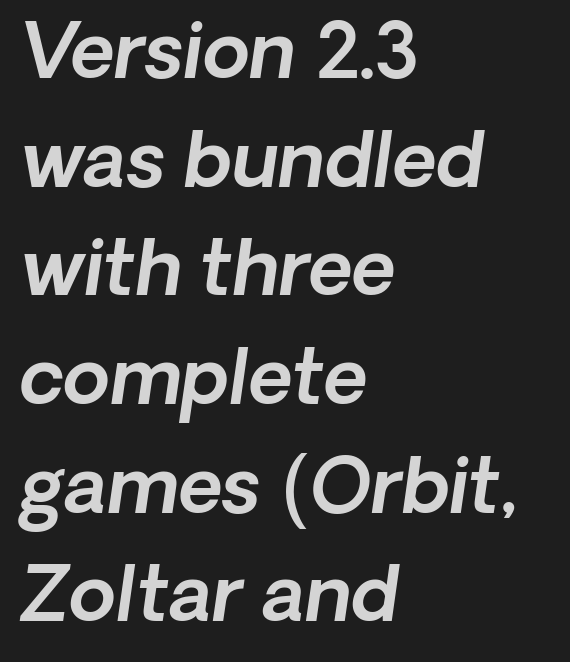
The line texture is even and compact thanks to regular tracking. Are there feet on the stems? There aren't — it's a sans. Check the space under the baseline: it is left empty. The face used here is proportionally spaced, like ordinary book or web type.
